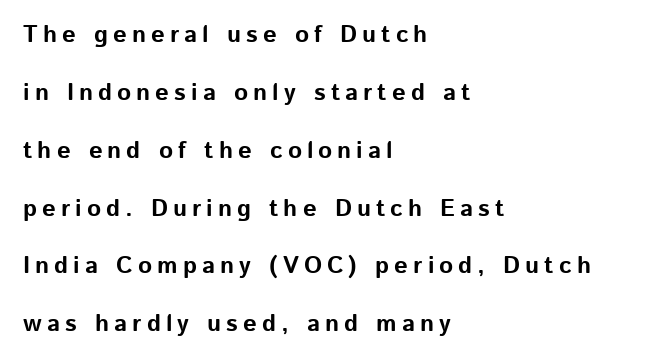
{"italic": "no", "bold": "yes", "underline": "no", "align": "left", "line_spacing": "loose", "line_spacing_ratio": 2.41, "letter_spacing": "wide", "letter_spacing_em": 0.21, "glyph_px": 24}
